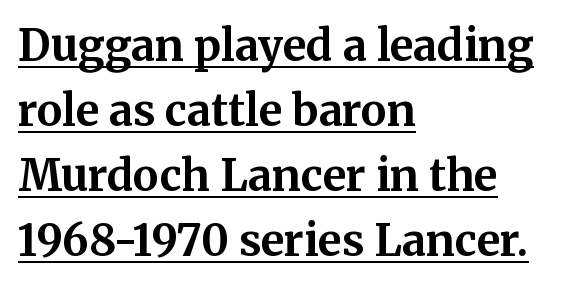
The horizontal fit of the characters is conventional and even. Is the type bold? Yes — the strokes are clearly thick and heavy. Compared with typical paragraphs, the rows here are spaced about the same. Caption: lettering with a line underneath. Letterform terminals end in serifs throughout the passage.
